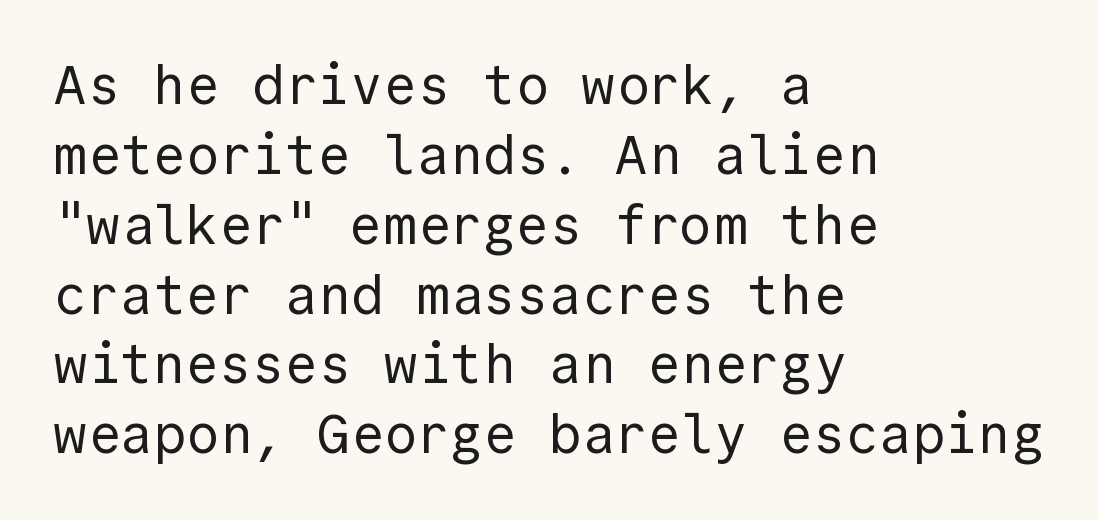
Q: Is the text bold? A: No.
Q: Is the text italic (slanted)? A: No, it is upright.
Q: Is the typeface a serif or a sans-serif typeface? A: Sans-serif.
Q: Is the text underlined? A: No.
Q: How is the paragraph aligned? A: Left-aligned.
Q: Is the spacing between letters normal or unusually wide? A: Normal.
Q: Is the spacing between lines tight, normal or loose? A: Normal.
Q: Width (condensed, normal, or wide)? A: Normal.
Q: x-height? A: Medium.
Q: Monospaced? A: Yes.
